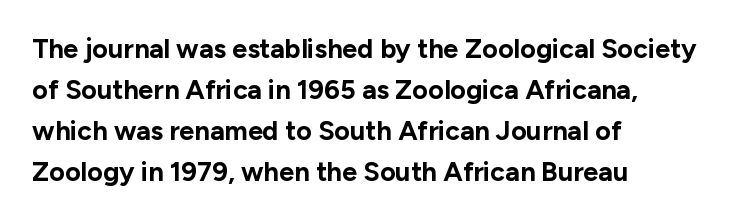
Q: Is the text bold? A: Yes.
Q: Is the text italic (slanted)? A: No, it is upright.
Q: Is the text underlined? A: No.
Q: How is the paragraph aligned? A: Left-aligned.
Q: Is the spacing between letters normal or unusually wide? A: Normal.
Q: Is the spacing between lines tight, normal or loose? A: Normal.
